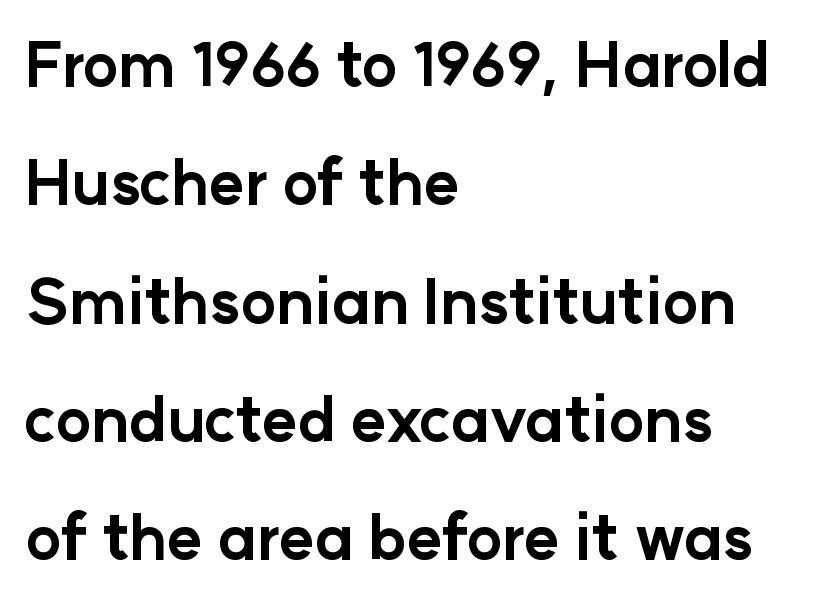
The image shows 61 px bold sans-serif type, upright; set left-aligned, loose line spacing (1.94x), normal letter spacing, not underlined; low stroke contrast and a medium x-height.
